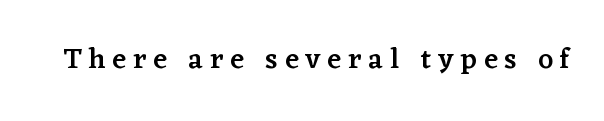
{"serif": "yes", "italic": "no", "bold": "semi", "weight": "semibold", "width": "normal", "stroke_contrast": "low", "x_height": "medium", "monospaced": "no", "underline": "no", "letter_spacing": "wide", "letter_spacing_em": 0.24, "glyph_px": 29}
